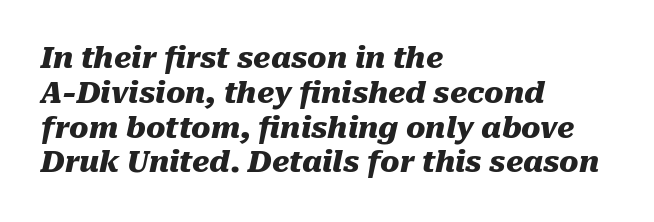
Q: Is the text bold? A: Yes.
Q: Is the text italic (slanted)? A: Yes, it leans right by about 10 degrees.
Q: Is the text underlined? A: No.
Q: How is the paragraph aligned? A: Left-aligned.
Q: Is the spacing between letters normal or unusually wide? A: Normal.
Q: Width (condensed, normal, or wide)? A: Normal.
Q: Stroke contrast? A: Medium.
Q: x-height? A: Medium.
Q: Monospaced? A: No.
